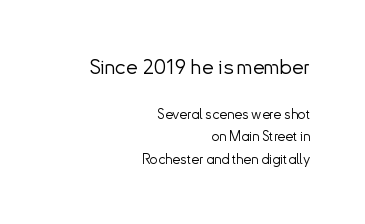
{"italic": "no", "bold": "no", "underline": "no", "align": "right", "line_spacing": "normal", "line_spacing_ratio": 1.62, "letter_spacing": "normal", "letter_spacing_em": 0.0, "larger_block": "first", "size_ratio": 1.5, "glyph_px": 21}
